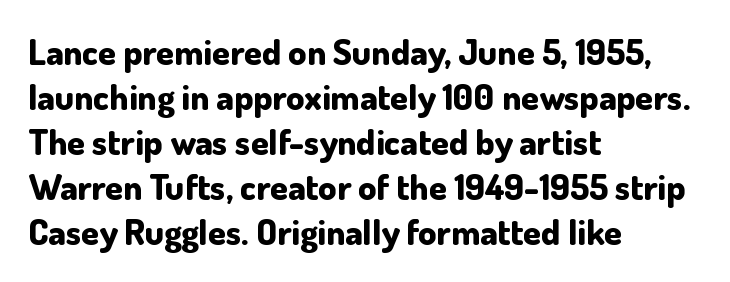
These lines keep a tight, regular rhythm from letter to letter. Leading matches the norm, producing a regular column. Is there any slant? The stems are plumb. Anything drawn beneath the words? Only blank space. In terms of letterform style, serifs are entirely absent. Each letter keeps its own natural width here, so spacing adapts to shape.
